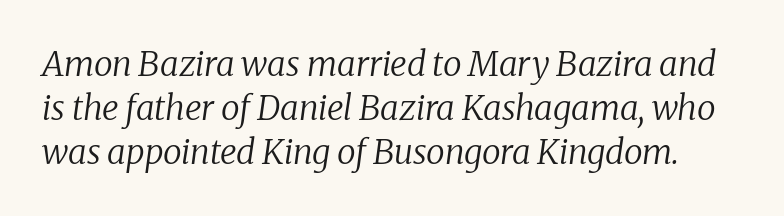
The image shows 34 px regular-weight serif type, italic (leaning right); set normal line spacing (1.29x), normal letter spacing, not underlined; low stroke contrast and a medium x-height.
